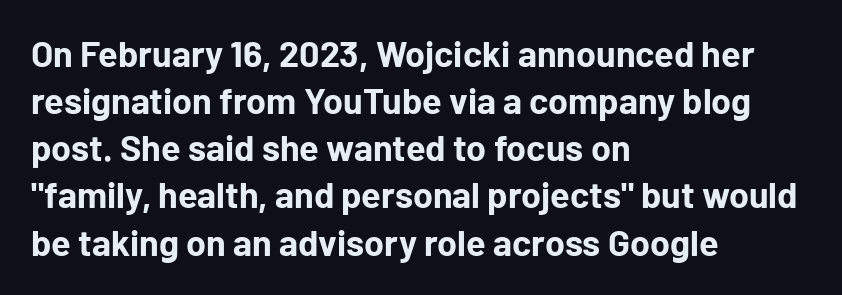
{"serif": "no", "italic": "no", "bold": "yes", "weight": "bold", "width": "normal", "stroke_contrast": "low", "x_height": "medium", "monospaced": "no", "underline": "no", "align": "left", "line_spacing": "normal", "line_spacing_ratio": 1.31, "letter_spacing": "normal", "letter_spacing_em": 0.0, "glyph_px": 36}
